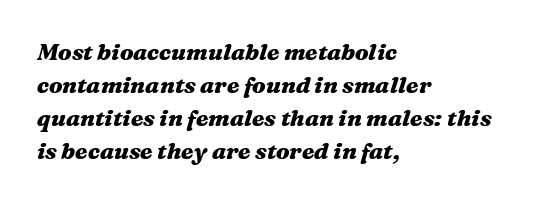
Q: Is the text bold? A: Yes.
Q: Is the text italic (slanted)? A: Yes, it leans right by about 16 degrees.
Q: Is the text underlined? A: No.
Q: How is the paragraph aligned? A: Left-aligned.
Q: Is the spacing between letters normal or unusually wide? A: Normal.
Q: Is the spacing between lines tight, normal or loose? A: Normal.
